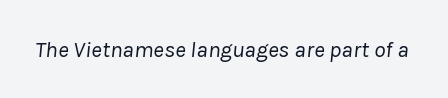
On a weight scale, this lands at 450 or below. The horizontal fit of the characters is conventional and even. The glyphs are unaccompanied by any horizontal stroke below them. The lettering tilts uniformly, giving the passage an italic look.
